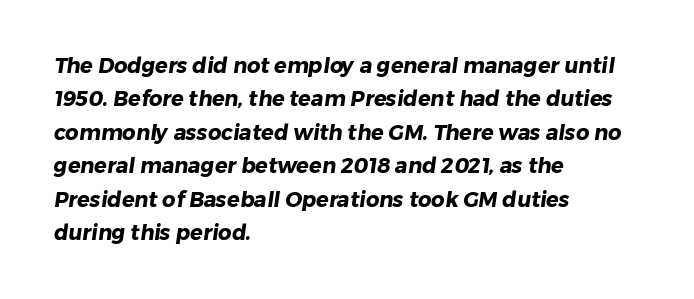
In terms of leading, this rendering sits right in the middle. Check the space under the baseline: it is left empty. What stands out about the letter spacing? Nothing — it is the standard amount. Alignment: flush left. Its strokes are broad and dark, the hallmark of bold type.
